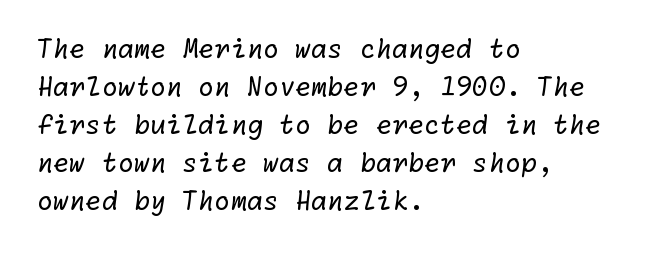
The image shows 26 px text type; set left-aligned, normal line spacing (1.46x), normal letter spacing, not underlined.
